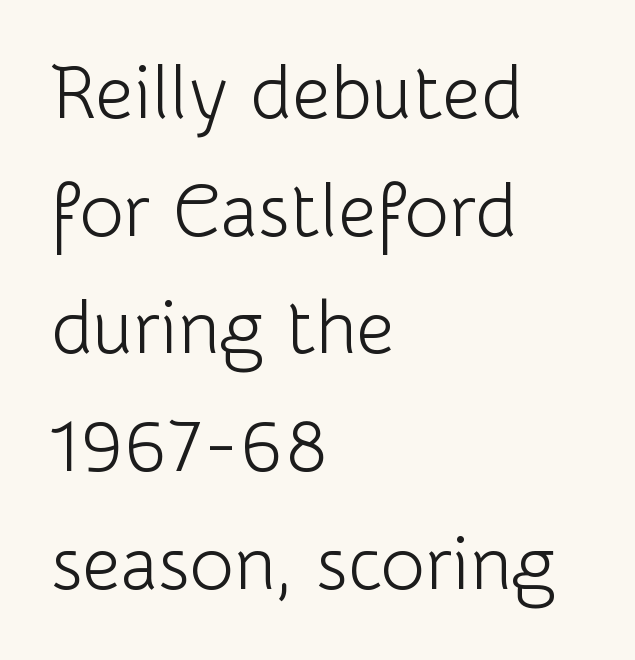
The image shows 75 px light sans-serif type, upright; set left-aligned, normal line spacing (1.57x), normal letter spacing, not underlined; low stroke contrast and a medium x-height.
